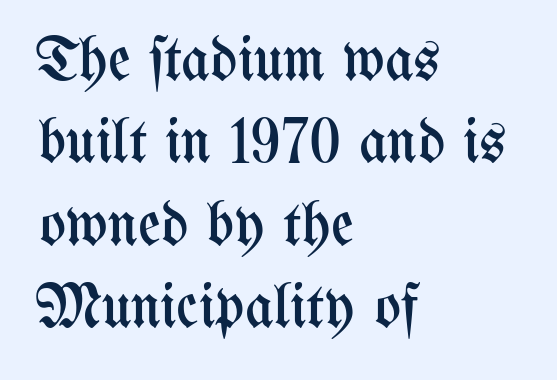
{"italic": "no", "bold": "no", "weight": "regular", "width": "condensed", "stroke_contrast": "medium", "x_height": "medium", "monospaced": "no", "underline": "no", "align": "left", "line_spacing": "normal", "line_spacing_ratio": 1.33, "letter_spacing": "normal", "letter_spacing_em": 0.0, "glyph_px": 62}
